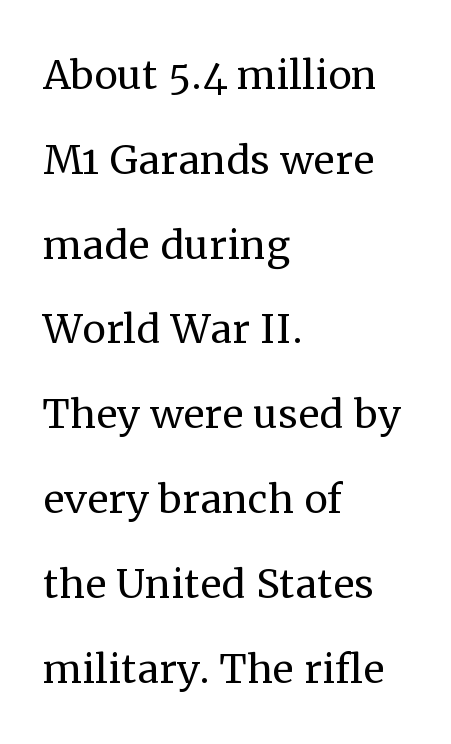
The image shows 53 px regular-weight serif type, upright; set left-aligned, normal line spacing (1.6x), normal letter spacing, not underlined; medium stroke contrast and a medium x-height.
